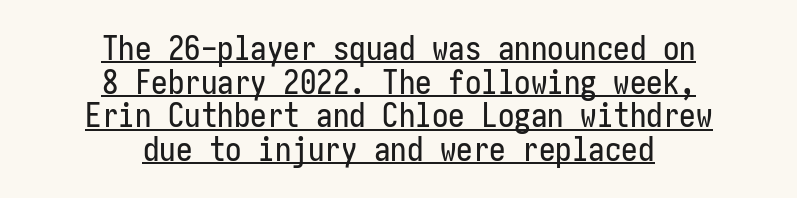
The image shows 33 px condensed sans-serif type, upright; set centered, tight line spacing (1.02x), normal letter spacing, underlined; low stroke contrast and a medium x-height.
